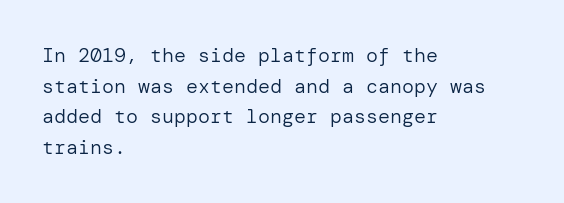
The image shows 20 px text type, upright; set left-aligned, normal line spacing (1.53x), normal letter spacing, not underlined.
